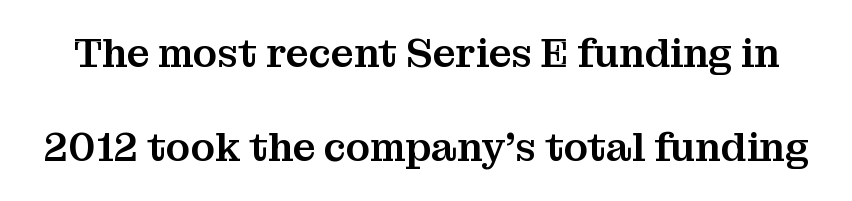
Q: Is the text italic (slanted)? A: No, it is upright.
Q: Is the typeface a serif or a sans-serif typeface? A: Serif.
Q: Is the text underlined? A: No.
Q: Is the spacing between letters normal or unusually wide? A: Normal.
Q: Is the spacing between lines tight, normal or loose? A: Loose.
Q: Width (condensed, normal, or wide)? A: Normal.
Q: Stroke contrast? A: Medium.
Q: x-height? A: Medium.
Q: Monospaced? A: No.
